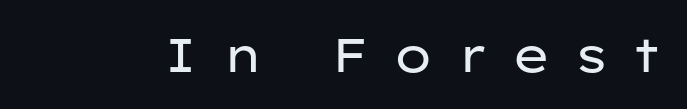
A roman cut, with each character standing at attention. Tracking value appears strongly positive — letters spread wide. The text was rendered using a sans face with plain stroke endings. The strip under each line holds only bare page. Here the designer chose a conventional face with non-uniform glyph widths.
